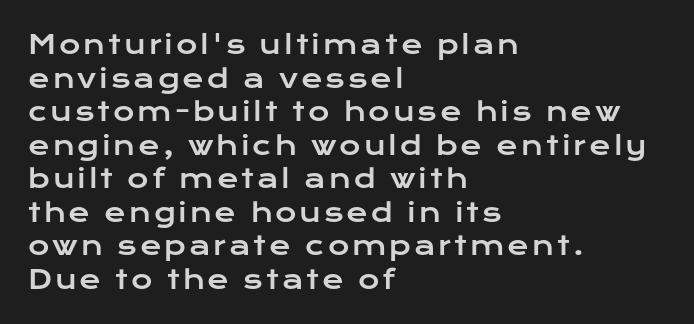
The image shows 26 px text type, upright; set left-aligned, normal line spacing (1.29x), not underlined.
